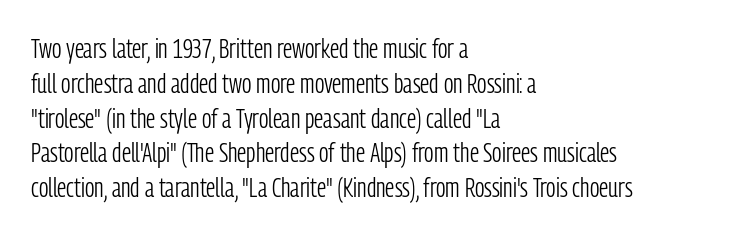
The image shows 27 px text type, upright; set left-aligned, normal line spacing (1.29x), normal letter spacing, not underlined.
